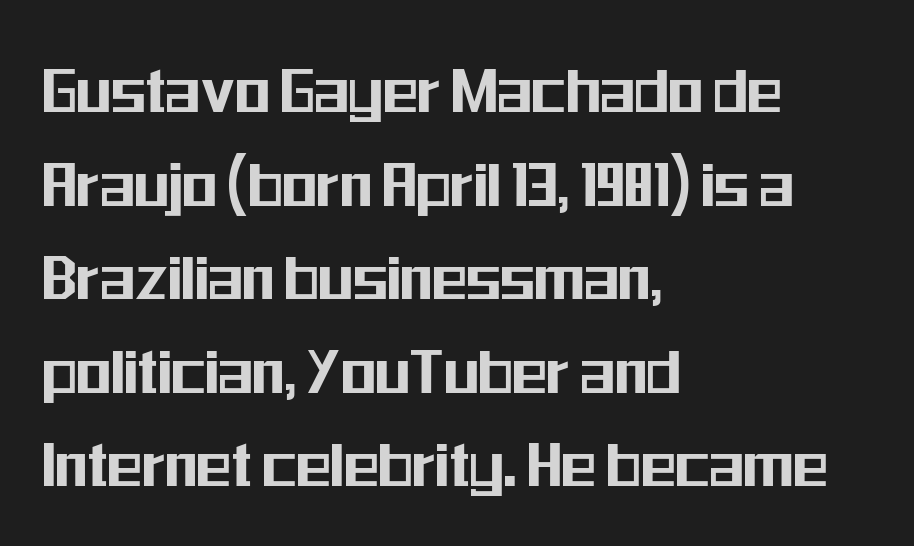
Look at the bottom of the vertical strokes: they stop flat, with no serifs. Check under the words: just untouched page. Here the designer chose a conventional face with non-uniform glyph widths. The type is set solid horizontally, with unmodified tracking. Compared with a centered layout, this one pins lines to the left instead. The line-height multiplier appears to be the usual default.
